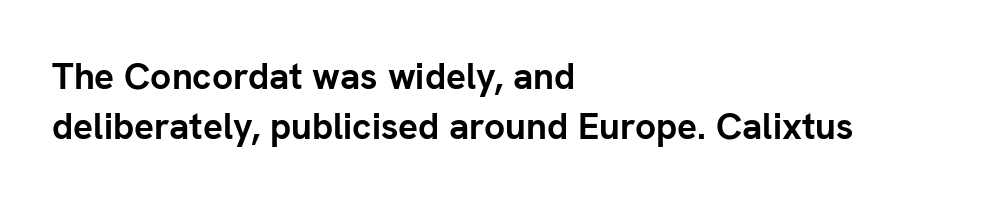
Q: Is the text bold? A: Yes.
Q: Is the text italic (slanted)? A: No, it is upright.
Q: Is the typeface a serif or a sans-serif typeface? A: Sans-serif.
Q: Is the text underlined? A: No.
Q: How is the paragraph aligned? A: Left-aligned.
Q: Is the spacing between letters normal or unusually wide? A: Normal.
Q: Is the spacing between lines tight, normal or loose? A: Normal.
Q: Width (condensed, normal, or wide)? A: Normal.
Q: Stroke contrast? A: Low.
Q: x-height? A: Medium.
Q: Monospaced? A: No.
